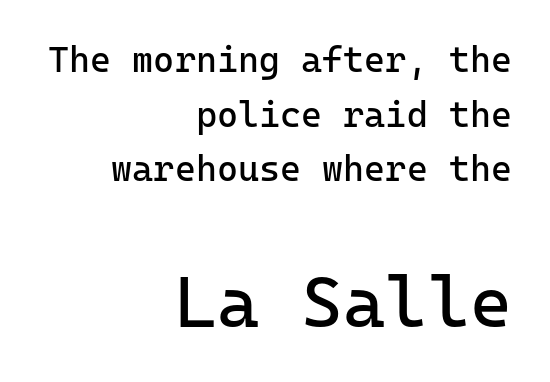
This sample uses an upright cut, with every glyph sitting square on the baseline. This rendering leaves character spacing at its baseline value. Stems here are at most as thick as an everyday book face. The glyphs in this specimen are sans serif. The strip under each line holds only bare page. Regarding leading, the lines here are spaced in the standard way.
